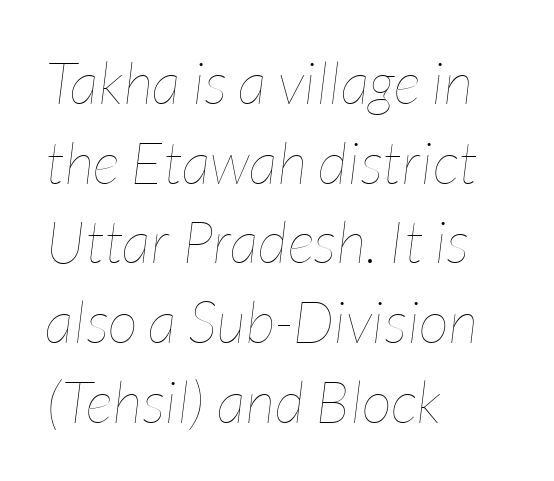
{"italic": "yes", "lean": "right", "slant_degrees": 7, "bold": "no", "weight": "thin", "width": "condensed", "stroke_contrast": "low", "x_height": "medium", "monospaced": "no", "underline": "no", "align": "left", "line_spacing": "normal", "line_spacing_ratio": 1.35, "letter_spacing": "normal", "letter_spacing_em": 0.0, "glyph_px": 59}
